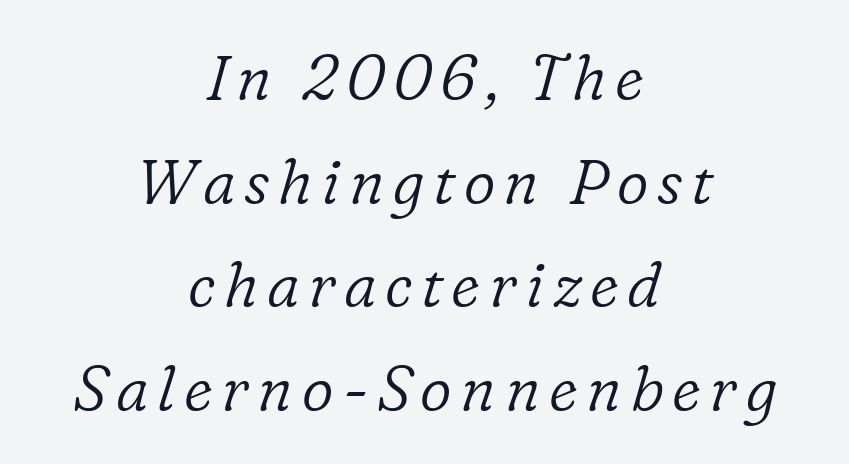
{"serif": "yes", "italic": "yes", "lean": "right", "slant_degrees": 16, "bold": "no", "weight": "light", "width": "normal", "stroke_contrast": "low", "x_height": "medium", "monospaced": "no", "underline": "no", "align": "center", "line_spacing": "normal", "line_spacing_ratio": 1.67, "glyph_px": 62}
